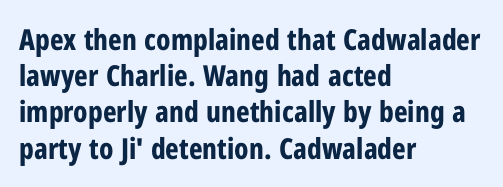
{"serif": "no", "italic": "no", "bold": "yes", "weight": "bold", "width": "condensed", "stroke_contrast": "low", "x_height": "medium", "monospaced": "no", "underline": "no", "align": "left", "line_spacing": "normal", "line_spacing_ratio": 1.25, "letter_spacing": "normal", "letter_spacing_em": 0.0, "glyph_px": 29}
